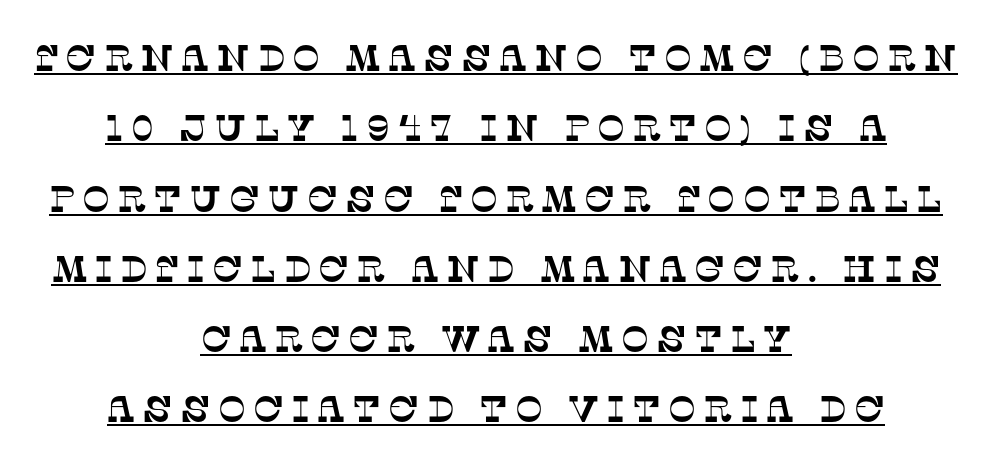
Q: Is the typeface a serif or a sans-serif typeface? A: Serif.
Q: Is the text underlined? A: Yes.
Q: How is the paragraph aligned? A: Centered.
Q: Is the spacing between lines tight, normal or loose? A: Loose.
Q: Width (condensed, normal, or wide)? A: Normal.
Q: Stroke contrast? A: Low.
Q: x-height? A: Large.
Q: Monospaced? A: No.
